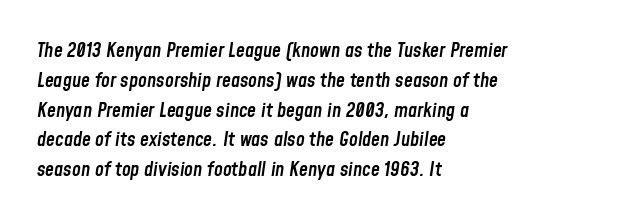
{"italic": "yes", "lean": "right", "slant_degrees": 8, "bold": "semi", "underline": "no", "align": "left", "line_spacing": "normal", "line_spacing_ratio": 1.49, "letter_spacing": "normal", "letter_spacing_em": 0.0, "glyph_px": 20}
